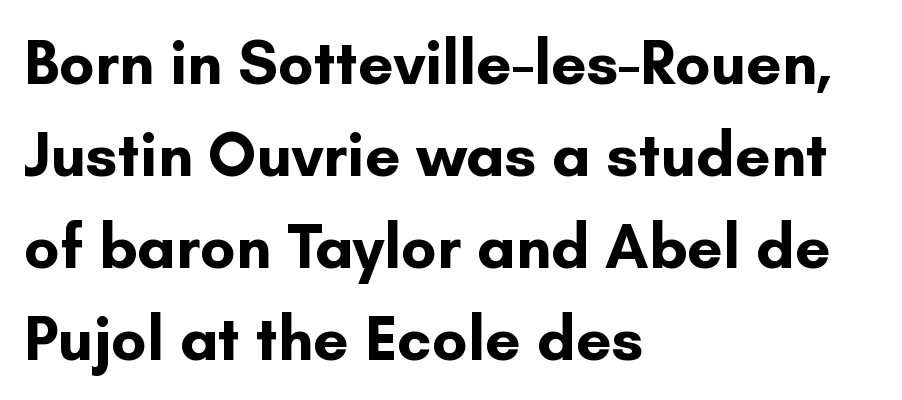
The image shows 63 px bold sans-serif type, upright; set left-aligned, normal line spacing (1.46x), normal letter spacing, not underlined; low stroke contrast and a small x-height.
